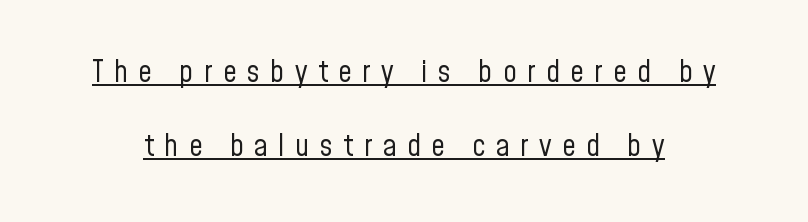
The image shows 30 px regular-weight, condensed sans-serif type, upright; set loose line spacing (2.47x), unusually wide letter spacing (+0.35 em), underlined; low stroke contrast and a medium x-height.
